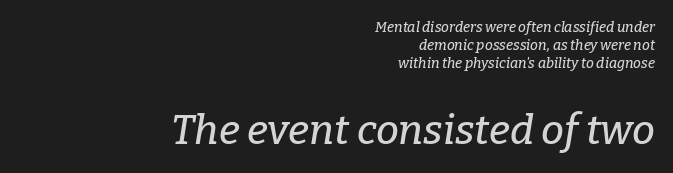
The image shows 41 px serif type, italic (leaning right); set right-aligned, normal line spacing (1.28x), normal letter spacing, not underlined; the second (bottom) block is 2.93x larger; low stroke contrast and a medium x-height.
